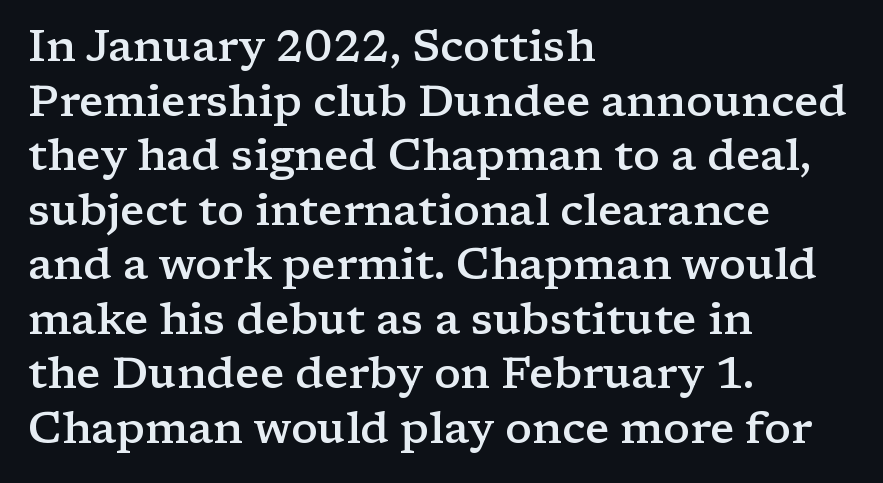
Q: Is the text bold? A: Semi-bold.
Q: Is the text italic (slanted)? A: No, it is upright.
Q: Is the typeface a serif or a sans-serif typeface? A: Serif.
Q: Is the text underlined? A: No.
Q: How is the paragraph aligned? A: Left-aligned.
Q: Is the spacing between letters normal or unusually wide? A: Normal.
Q: Width (condensed, normal, or wide)? A: Wide.
Q: Stroke contrast? A: Low.
Q: x-height? A: Medium.
Q: Monospaced? A: No.
